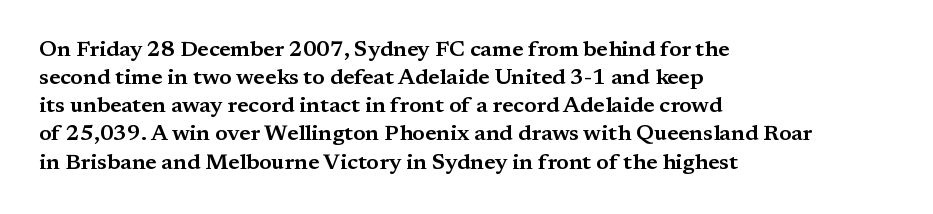
Q: Is the text italic (slanted)? A: No, it is upright.
Q: Is the text underlined? A: No.
Q: How is the paragraph aligned? A: Left-aligned.
Q: Is the spacing between letters normal or unusually wide? A: Normal.
Q: Is the spacing between lines tight, normal or loose? A: Normal.
